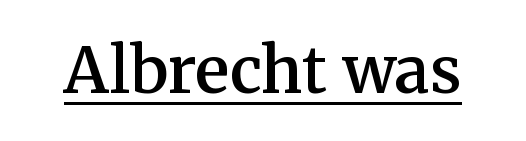
The typeface chosen for these lines features serifs. In terms of weight, the rendering is demibold, just under bold. Students, observe the line beneath the letters — that is underlining. A typesetter would mark this as roman, not italic.
